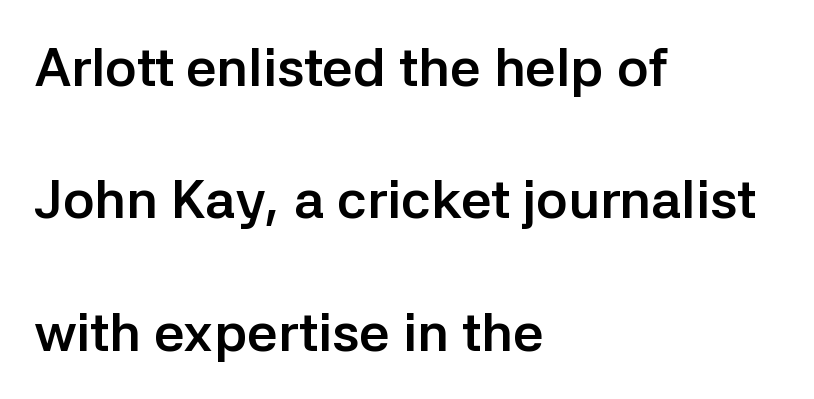
Q: Is the text bold? A: Yes.
Q: Is the text italic (slanted)? A: No, it is upright.
Q: Is the typeface a serif or a sans-serif typeface? A: Sans-serif.
Q: Is the text underlined? A: No.
Q: How is the paragraph aligned? A: Left-aligned.
Q: Is the spacing between letters normal or unusually wide? A: Normal.
Q: Is the spacing between lines tight, normal or loose? A: Loose.
Q: Width (condensed, normal, or wide)? A: Normal.
Q: Stroke contrast? A: Low.
Q: x-height? A: Medium.
Q: Monospaced? A: No.
